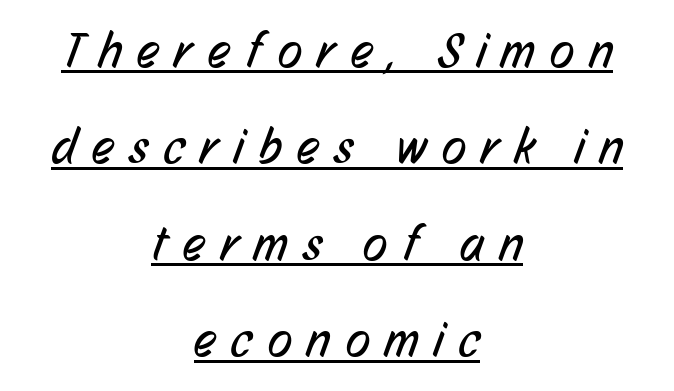
Q: Is the text bold? A: No.
Q: Is the typeface a serif or a sans-serif typeface? A: Sans-serif.
Q: Is the text underlined? A: Yes.
Q: How is the paragraph aligned? A: Centered.
Q: Is the spacing between letters normal or unusually wide? A: Unusually wide.
Q: Is the spacing between lines tight, normal or loose? A: Loose.
Q: Width (condensed, normal, or wide)? A: Condensed.
Q: Stroke contrast? A: Low.
Q: x-height? A: Medium.
Q: Monospaced? A: No.
